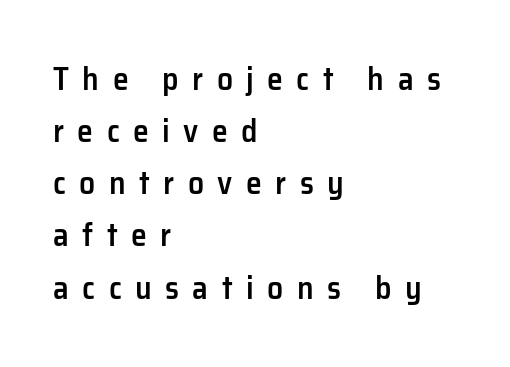
{"serif": "no", "italic": "no", "bold": "semi", "weight": "semibold", "width": "normal", "stroke_contrast": "low", "x_height": "medium", "monospaced": "no", "underline": "no", "align": "left", "line_spacing": "normal", "line_spacing_ratio": 1.63, "letter_spacing": "wide", "letter_spacing_em": 0.42, "glyph_px": 32}
